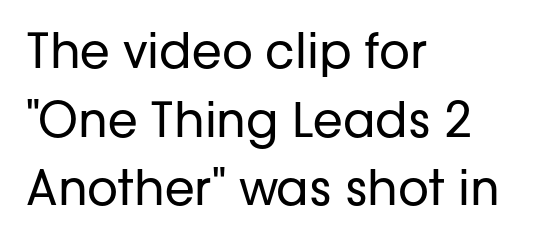
The image shows 48 px regular-weight sans-serif type, upright; set left-aligned, normal line spacing (1.43x), normal letter spacing, not underlined; low stroke contrast and a medium x-height.
